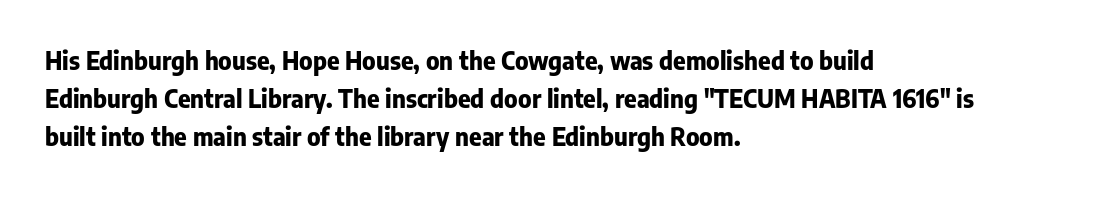
Any mark beneath the type? The region is blank. The letters stand upright; this is a roman face. The type is set solid horizontally, with unmodified tracking. Which margin do the lines hug? The left one — the right edge is uneven. The rendering uses a bold face; every stroke is thick and dark.
